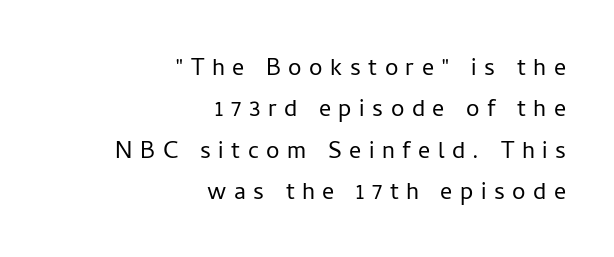
{"serif": "no", "italic": "no", "bold": "no", "weight": "light", "width": "normal", "stroke_contrast": "low", "x_height": "medium", "monospaced": "no", "underline": "no", "align": "right", "line_spacing": "normal", "line_spacing_ratio": 1.38, "letter_spacing": "wide", "letter_spacing_em": 0.25, "glyph_px": 30}
